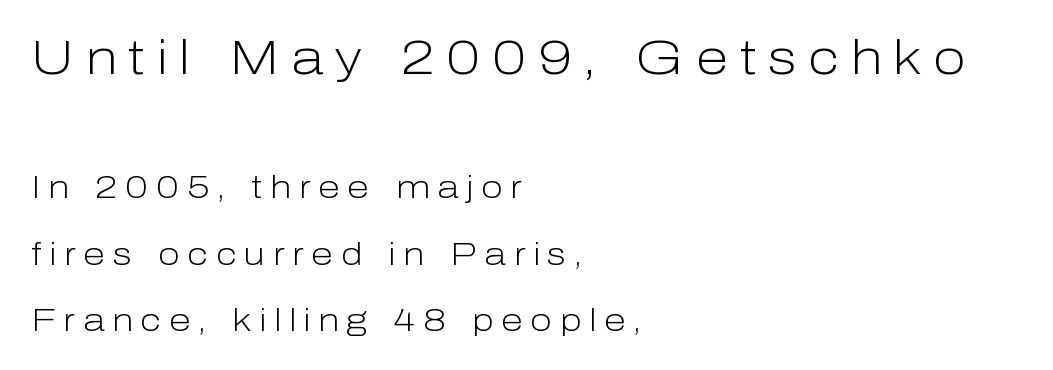
Widely set lines give the paragraph a tall, airy silhouette. Reading down the block, your eye returns to a fixed left position each line. Varying glyph widths throughout — classic text-font behaviour. Type style note: lacks serifs.
